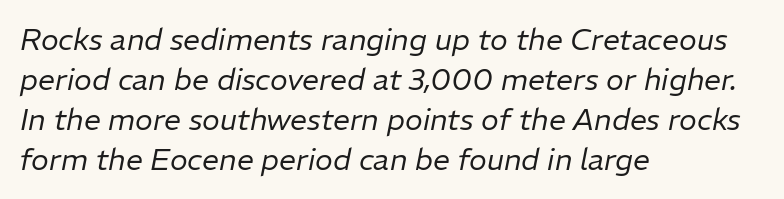
The image shows 30 px regular-weight type, italic (leaning right); set left-aligned, normal line spacing (1.33x), normal letter spacing, not underlined; low stroke contrast and a medium x-height.
